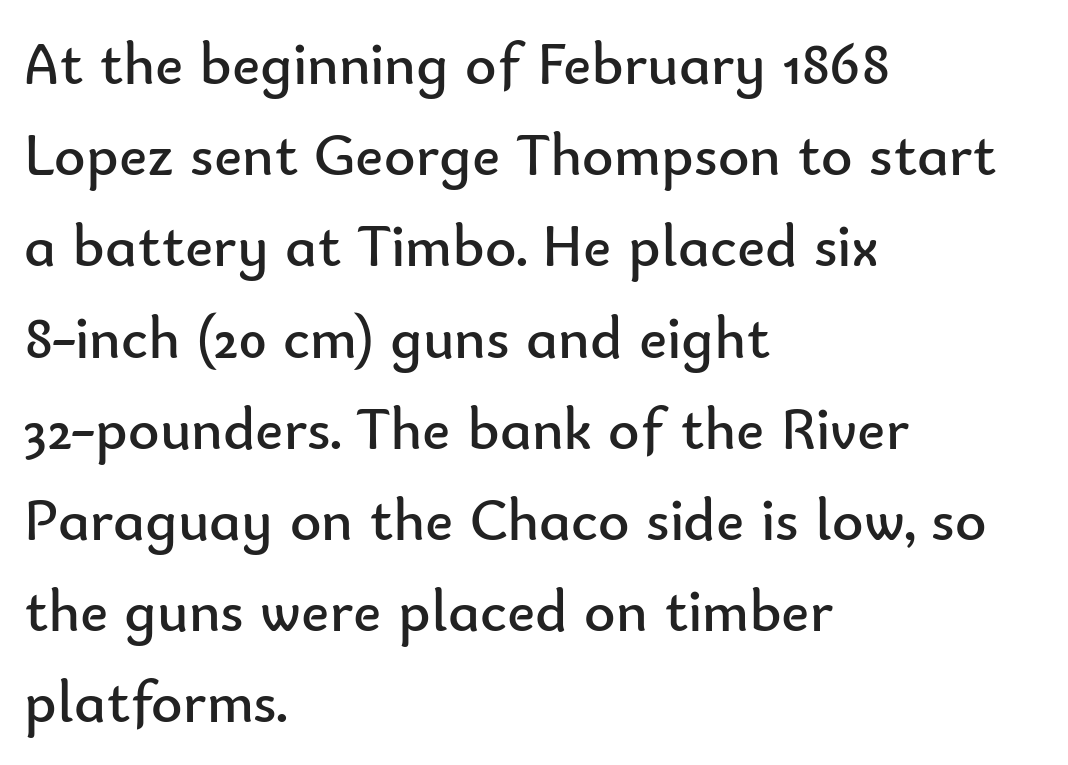
The image shows 60 px regular-weight sans-serif type, upright; set left-aligned, normal line spacing (1.52x), normal letter spacing, not underlined; low stroke contrast and a small x-height.
